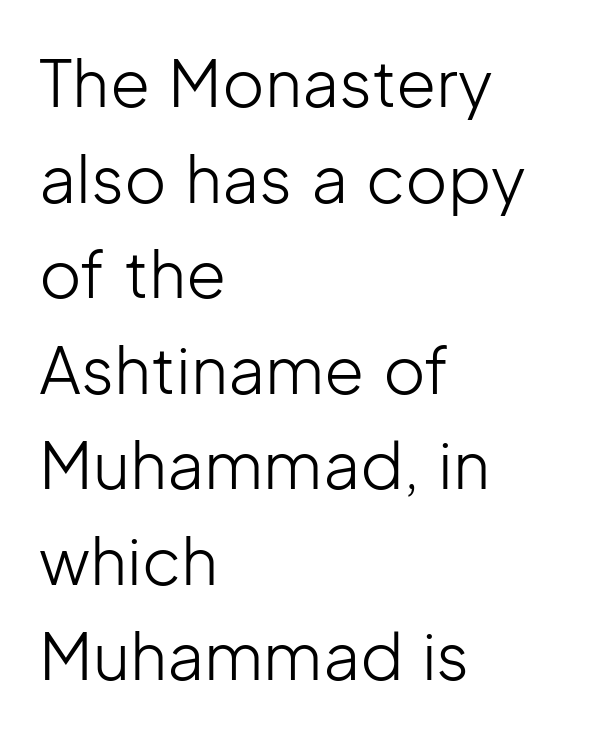
{"serif": "no", "italic": "no", "bold": "no", "weight": "light", "width": "normal", "stroke_contrast": "low", "x_height": "medium", "monospaced": "no", "underline": "no", "align": "left", "line_spacing": "normal", "line_spacing_ratio": 1.47, "letter_spacing": "normal", "letter_spacing_em": 0.0, "glyph_px": 65}
